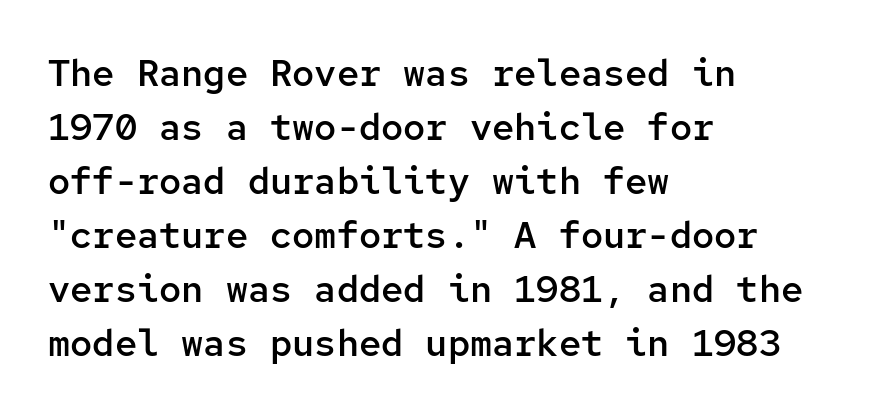
{"serif": "no", "italic": "no", "bold": "semi", "weight": "semibold", "width": "normal", "stroke_contrast": "low", "x_height": "medium", "monospaced": "yes", "underline": "no", "align": "left", "line_spacing": "normal", "line_spacing_ratio": 1.46, "letter_spacing": "normal", "letter_spacing_em": 0.0, "glyph_px": 37}
